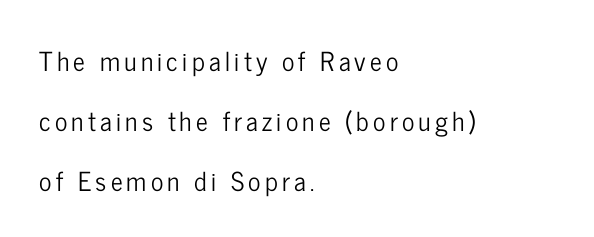
{"italic": "no", "underline": "no", "align": "left", "line_spacing": "loose", "line_spacing_ratio": 2.3, "glyph_px": 26}
